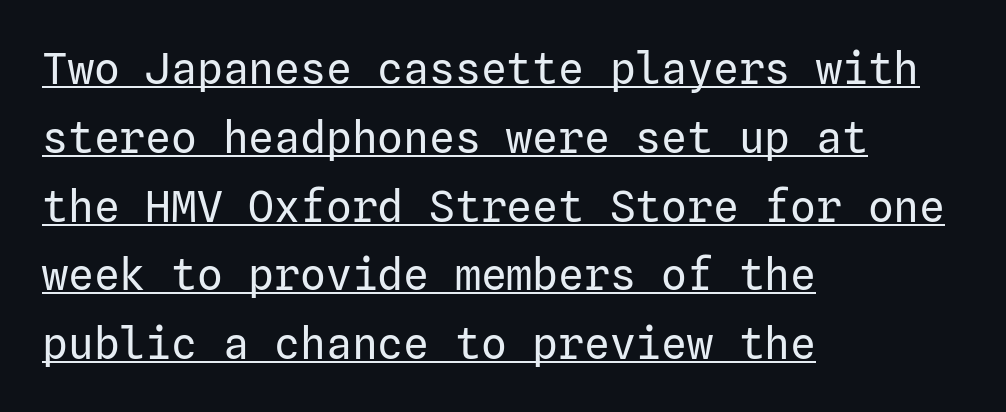
You can tell it's not italic because the verticals are truly vertical. Successive baselines arrive at the customary interval. How are the letters spaced? Ordinarily, with no added tracking. The passage is arranged the way most books set body copy — flush left. The string is rendered with underlining switched on. I'd call this a sans setting — the letters go barefoot.
